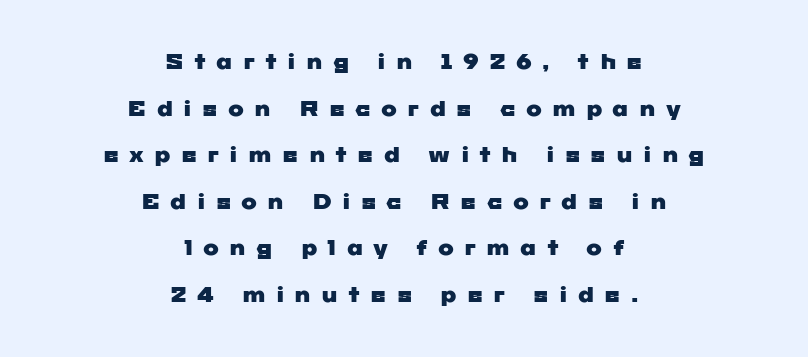
{"underline": "no", "align": "center", "line_spacing": "loose", "line_spacing_ratio": 2.22, "letter_spacing": "wide", "letter_spacing_em": 0.48, "glyph_px": 21}
